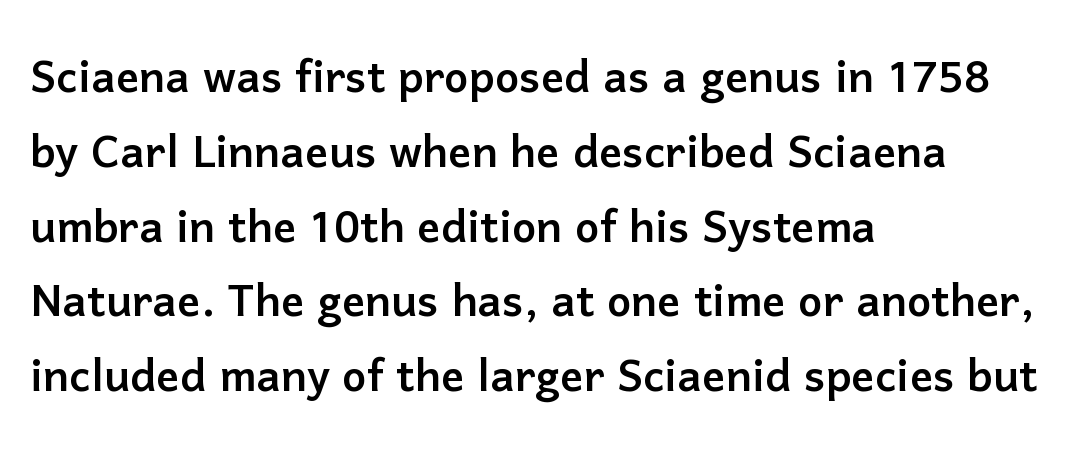
Serif or sans? Sans — the stroke terminals are bare. The font's upright variant was chosen for this text. A student would call this left alignment; a typographer would say flush left, rag right. The gap between lines stays unmarked. The letterforms sit shoulder to shoulder at normal distance.
